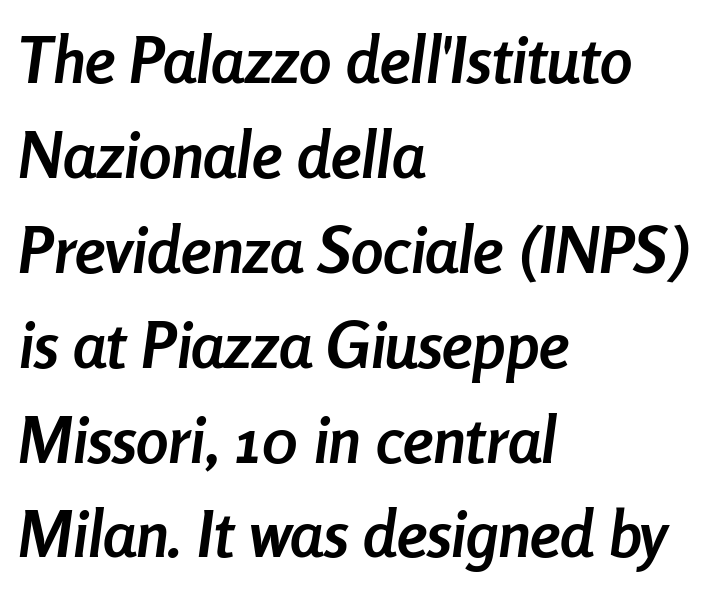
The image shows 65 px semibold, condensed type, italic (leaning right); set left-aligned, normal line spacing (1.46x), normal letter spacing, not underlined; low stroke contrast and a medium x-height.
